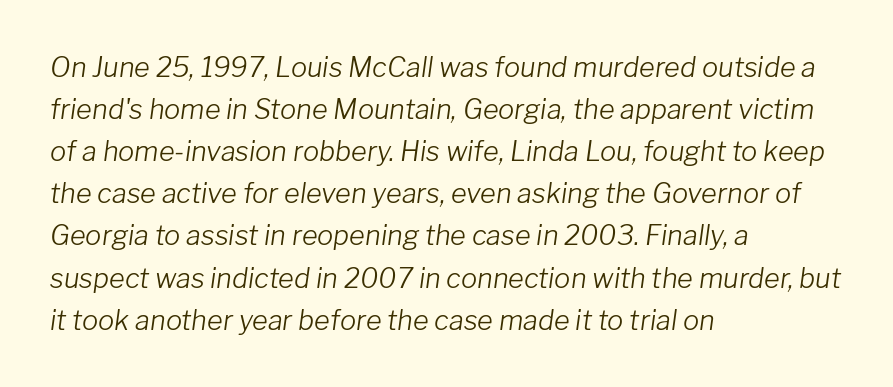
Decoration check: the copy has no underline. In terms of posture, this sample is oblique. The vertical gap from one line to the next is medium. Weight class: somewhere from thin through regular. What stands out about the letter spacing? Nothing — it is the standard amount. The text block is weighted toward the left margin, trailing off unevenly rightward.
